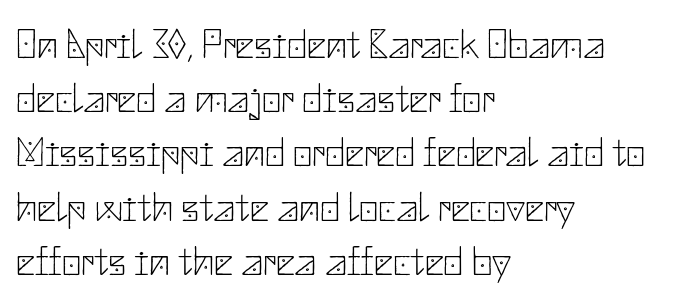
{"serif": "no", "italic": "no", "bold": "no", "weight": "thin", "width": "normal", "stroke_contrast": "low", "x_height": "small", "underline": "no", "align": "left", "line_spacing": "normal", "line_spacing_ratio": 1.29, "letter_spacing": "normal", "letter_spacing_em": 0.0, "glyph_px": 42}
